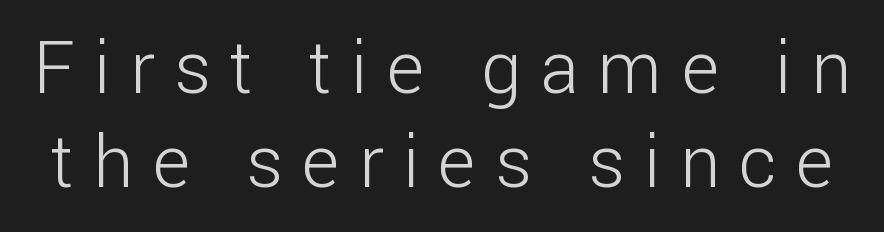
Each new line begins a customary step beneath the previous one. This rendering features lettering with no underline. Someone cranked the tracking dial way up on this one. This sample uses a sans-serif face. Varying glyph widths throughout — classic text-font behaviour. The strokes are not fattened; the text isn't bold.
